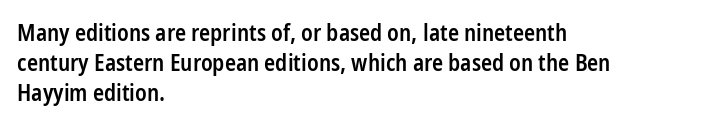
Q: Is the text bold? A: Semi-bold.
Q: Is the text italic (slanted)? A: No, it is upright.
Q: Is the text underlined? A: No.
Q: How is the paragraph aligned? A: Left-aligned.
Q: Is the spacing between letters normal or unusually wide? A: Normal.
Q: Is the spacing between lines tight, normal or loose? A: Normal.
